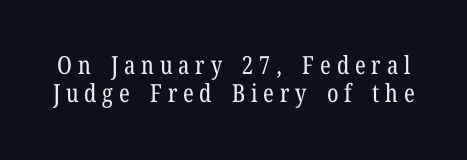
{"italic": "no", "bold": "no", "underline": "no", "line_spacing": "tight", "line_spacing_ratio": 1.14, "letter_spacing": "wide", "letter_spacing_em": 0.23, "glyph_px": 25}
